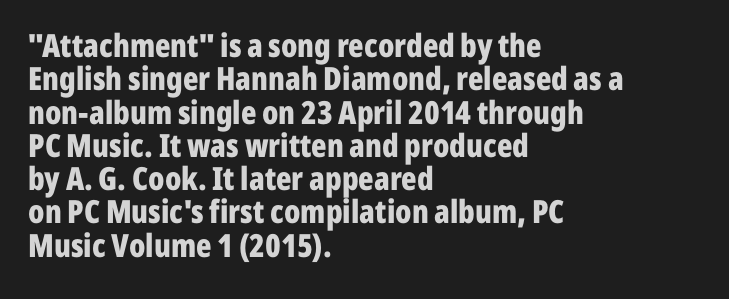
Line starts are locked; line ends wander. Tracking here is standard; glyphs follow each other at the usual distance. This is the regular roman posture of the typeface. Only glyphs here, with clear space below each row. A typesetter would call this proportional, since set widths differ per character. The type family on display is of the sans-serif kind.
